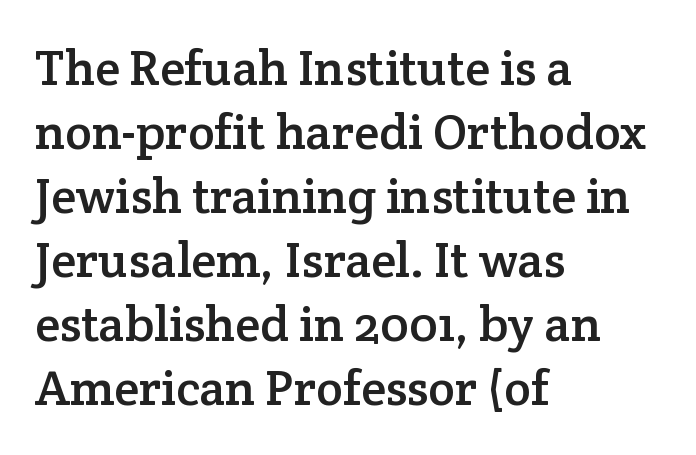
Proportional: the letters do not fall into vertical columns. In terms of letterform style, serifs are clearly present. Glance below the letters and you will spot only blank space. Leftover space on each line is placed entirely after the last word.
